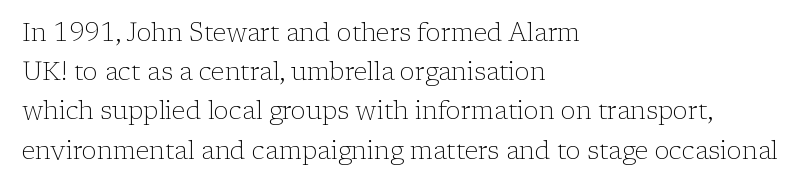
{"italic": "no", "bold": "no", "underline": "no", "align": "left", "line_spacing": "normal", "line_spacing_ratio": 1.57, "letter_spacing": "normal", "letter_spacing_em": 0.0, "glyph_px": 25}
